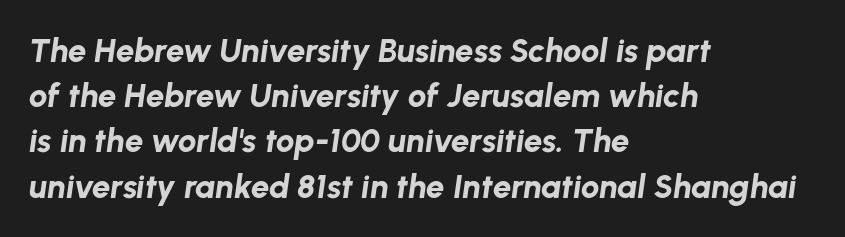
Varying glyph widths throughout — classic text-font behaviour. The rendering applies a slant to the glyphs. The face used here has the dense, thick strokes of a bold. Horizontal alignment here is leftward, the default for most running prose. Lines of text with bare space underneath.
